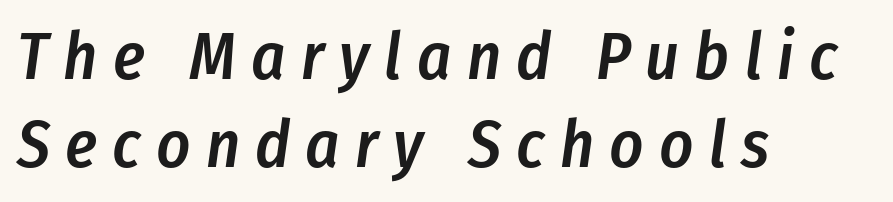
Here the designer chose a conventional face with non-uniform glyph widths. Underlining? Definitely not there. A fair bit of extra ink — the face is semibold, not bold. The ragged edge is on the right, which tells us the setting is flush left.
